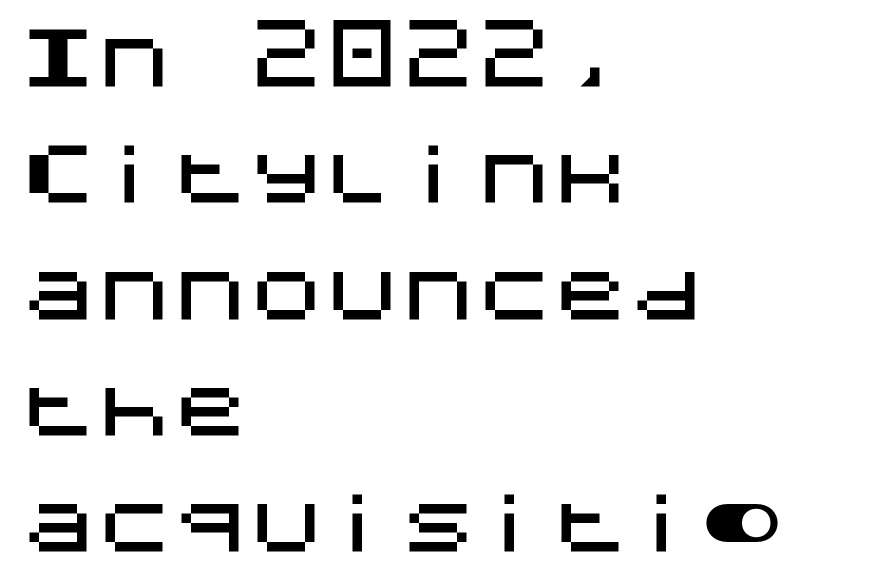
{"serif": "no", "italic": "no", "width": "normal", "stroke_contrast": "medium", "x_height": "large", "underline": "no", "align": "left", "line_spacing": "normal", "line_spacing_ratio": 1.53, "letter_spacing": "normal", "letter_spacing_em": 0.0, "glyph_px": 76}
